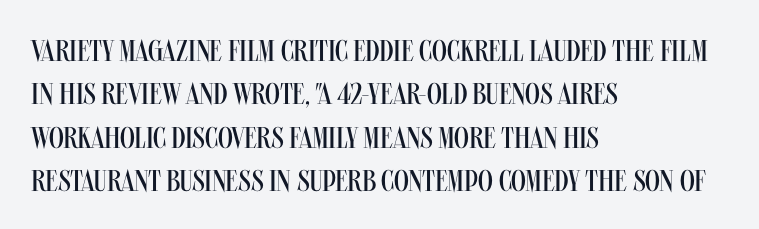
{"serif": "no", "italic": "no", "bold": "no", "weight": "regular", "width": "condensed", "stroke_contrast": "medium", "x_height": "large", "monospaced": "no", "underline": "no", "align": "left", "line_spacing": "normal", "line_spacing_ratio": 1.45, "letter_spacing": "normal", "letter_spacing_em": 0.0, "glyph_px": 30}
